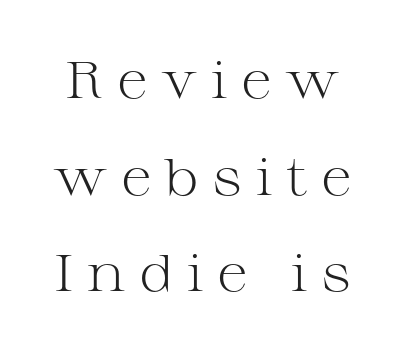
Q: Is the text bold? A: No.
Q: Is the text italic (slanted)? A: No, it is upright.
Q: Is the typeface a serif or a sans-serif typeface? A: Serif.
Q: Is the text underlined? A: No.
Q: Is the spacing between letters normal or unusually wide? A: Unusually wide.
Q: Width (condensed, normal, or wide)? A: Wide.
Q: Stroke contrast? A: Medium.
Q: x-height? A: Medium.
Q: Monospaced? A: No.
